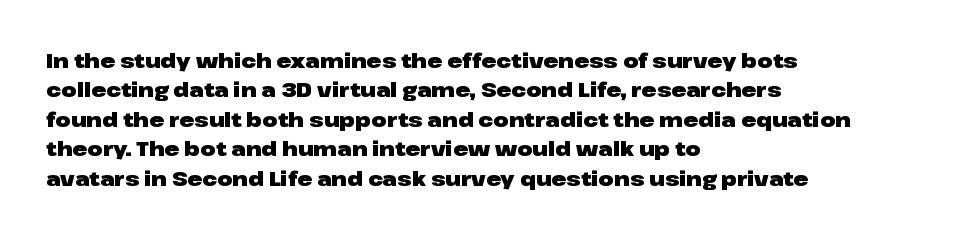
Emphasis by weight is at full strength: bold. The glyphs are unaccompanied by any horizontal stroke below them. Nothing unusual about the tracking: characters are spaced as the font intends. Do the letters lean? They stand straight. Every row of glyphs begins at an identical x-position on the left.
